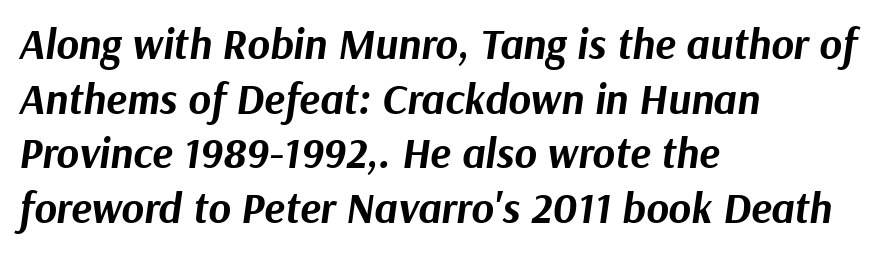
Default kerning and tracking; the words read as compact shapes. Just letters on the line, the space beneath them empty. The designer left line spacing at the default. These lines were composed using italics.
